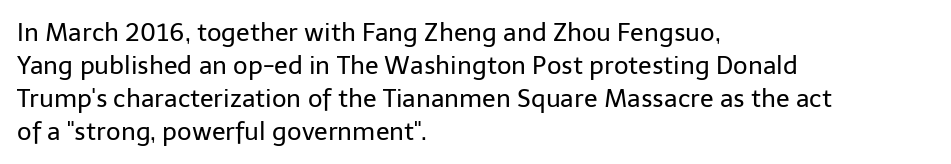
The setting favours the left margin, as ordinary paragraphs usually do. The letters stand upright; this is a roman face. Does the leading feel generous? No, just average. The passage shown has conventional tracking throughout. Each stroke keeps to a modest, everyday thickness or less.
